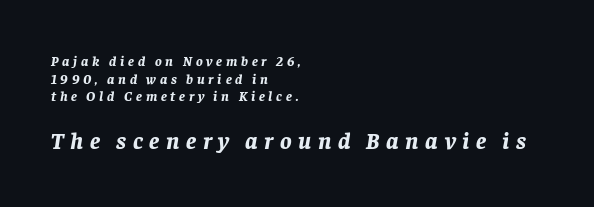
The zone under the glyphs is completely vacant. If you squint, the bottom block still reads clearly — it's the larger of the two. Students, note that the glyphs here are deliberately spaced far apart. Short and long lines alike share a common starting point at left. The lines sit at an ordinary, default distance from one another.
